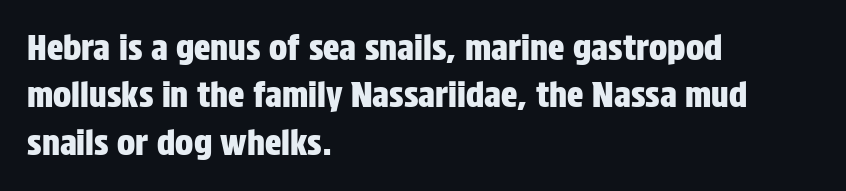
The image shows 34 px condensed sans-serif type, upright; set left-aligned, normal line spacing (1.39x), normal letter spacing, not underlined; low stroke contrast and a large x-height.
